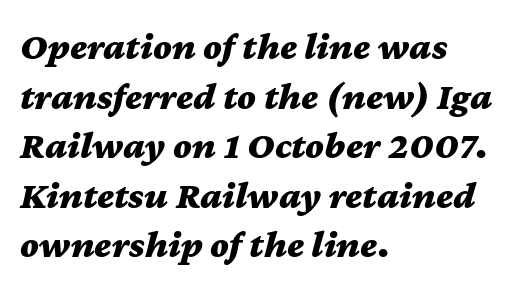
Horizontal alignment here is leftward, the default for most running prose. I'd describe the lettering as bold — thick and assertive. Type without underlining. Leading matches the norm, producing a regular column. The typography opts for an oblique posture over an upright one.
